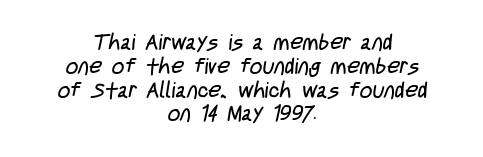
The paragraph has two soft edges and a firm central axis. The font is comparable to plain body text, perhaps lighter. Does the leading feel generous? Not at all — it's pinched. Students, note that the glyphs here touch the page at normal intervals.
